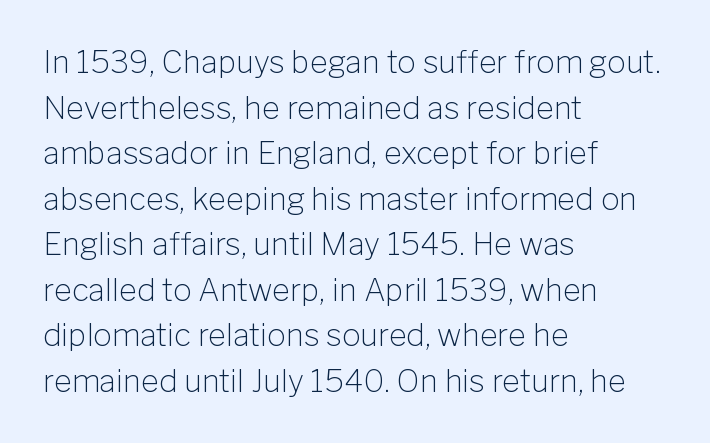
This reads as an unemphasized weight, regular at the heaviest. In CSS terms this would be text-align: left. This rendering leaves character spacing at its baseline value. Vertical spacing — default.
